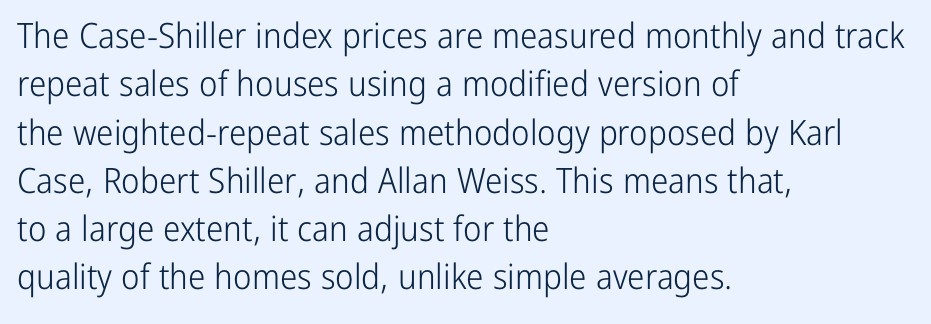
Visually the block forms a straight wall on the left and a jagged coastline on the right. These lines are composed in type without serifs. You could not count columns in this text — the font is proportionally spaced. The weight would be labelled regular, book, light, or lighter still.
